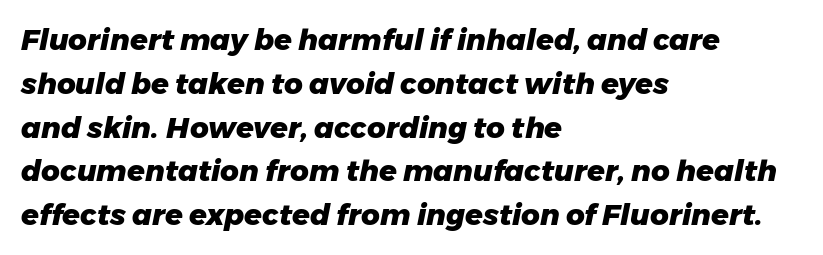
{"italic": "yes", "lean": "right", "slant_degrees": 11, "bold": "yes", "weight": "heavy", "width": "normal", "stroke_contrast": "low", "x_height": "medium", "monospaced": "no", "underline": "no", "align": "left", "line_spacing": "normal", "line_spacing_ratio": 1.51, "letter_spacing": "normal", "letter_spacing_em": 0.0, "glyph_px": 29}
